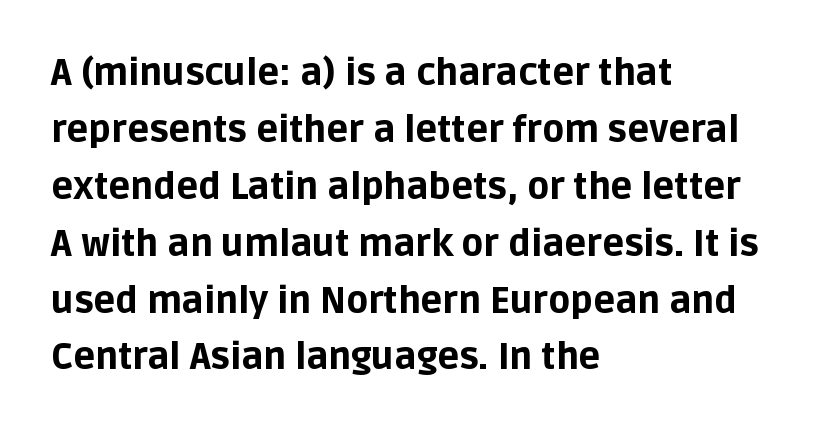
Q: Is the text bold? A: Yes.
Q: Is the text italic (slanted)? A: No, it is upright.
Q: Is the typeface a serif or a sans-serif typeface? A: Sans-serif.
Q: Is the text underlined? A: No.
Q: How is the paragraph aligned? A: Left-aligned.
Q: Is the spacing between letters normal or unusually wide? A: Normal.
Q: Is the spacing between lines tight, normal or loose? A: Normal.
Q: Width (condensed, normal, or wide)? A: Normal.
Q: Stroke contrast? A: Low.
Q: x-height? A: Large.
Q: Monospaced? A: No.
